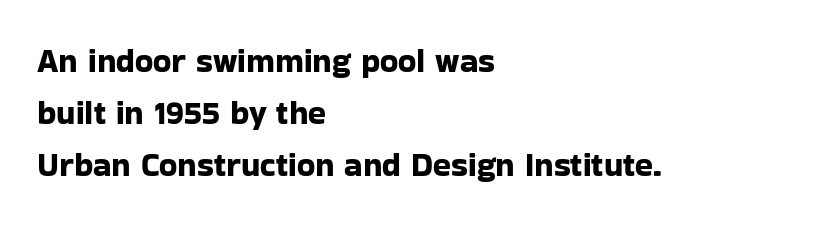
{"serif": "no", "italic": "no", "width": "normal", "stroke_contrast": "low", "x_height": "medium", "monospaced": "no", "underline": "no", "align": "left", "line_spacing": "normal", "line_spacing_ratio": 1.58, "letter_spacing": "normal", "letter_spacing_em": 0.0, "glyph_px": 33}
